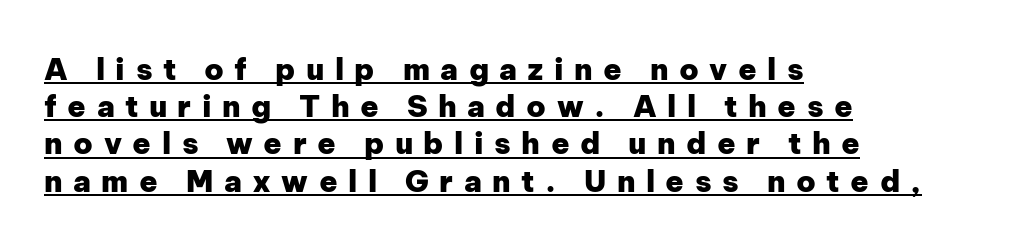
{"serif": "no", "italic": "no", "bold": "yes", "weight": "heavy", "width": "normal", "stroke_contrast": "low", "x_height": "medium", "monospaced": "no", "underline": "yes", "align": "left", "line_spacing_ratio": 1.24, "letter_spacing": "wide", "letter_spacing_em": 0.35, "glyph_px": 30}
